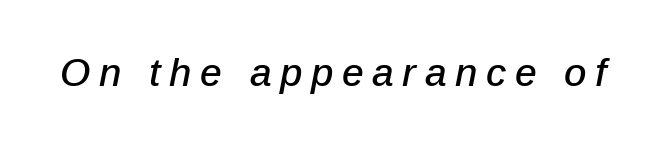
Q: Is the text italic (slanted)? A: Yes, it leans right by about 12 degrees.
Q: Is the text underlined? A: No.
Q: Is the spacing between letters normal or unusually wide? A: Unusually wide.
Q: Width (condensed, normal, or wide)? A: Normal.
Q: Stroke contrast? A: Low.
Q: x-height? A: Medium.
Q: Monospaced? A: No.
